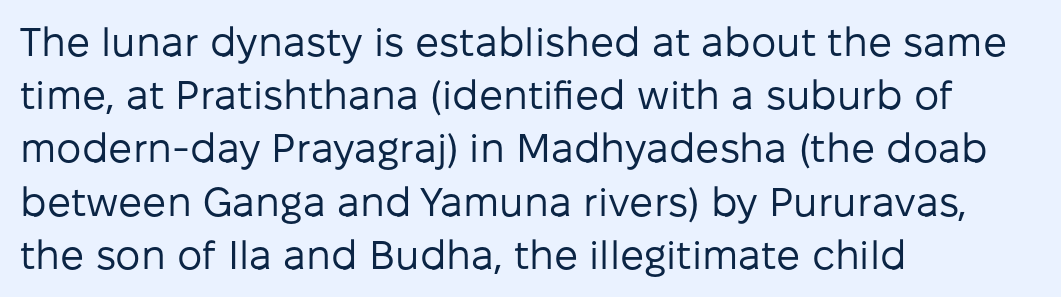
Tracking value appears to be zero — textbook default spacing. Notice how descenders clear the ascenders below comfortably — that's standard leading. The typesetting does not lean heavy: it is not bold. Are there feet on the stems? There aren't — it's a sans.
